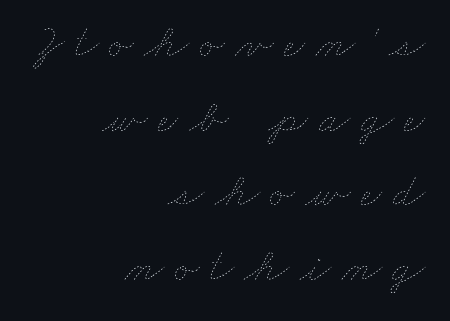
The image shows 46 px thin, wide type; set right-aligned, normal line spacing (1.62x), unusually wide letter spacing (+0.23 em), not underlined; low stroke contrast and a small x-height.
